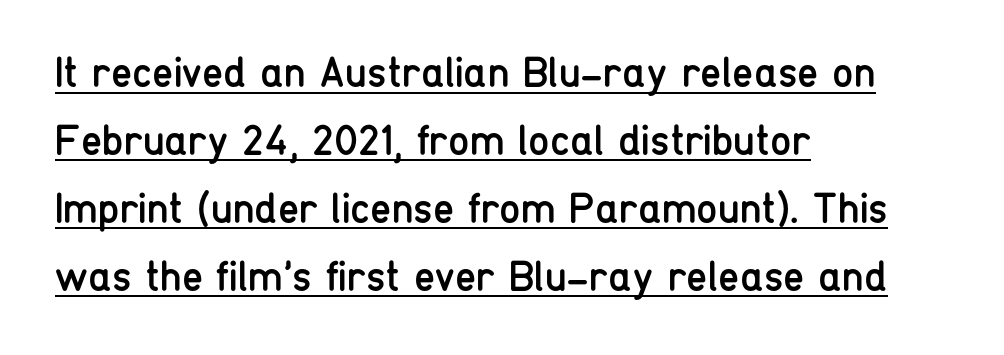
The image shows 43 px regular-weight, condensed sans-serif type, upright; set left-aligned, normal line spacing (1.58x), normal letter spacing, underlined; low stroke contrast and a medium x-height.
